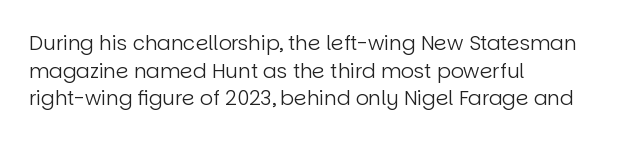
{"italic": "no", "bold": "no", "underline": "no", "align": "left", "line_spacing": "normal", "line_spacing_ratio": 1.38, "letter_spacing": "normal", "letter_spacing_em": 0.0, "glyph_px": 20}
